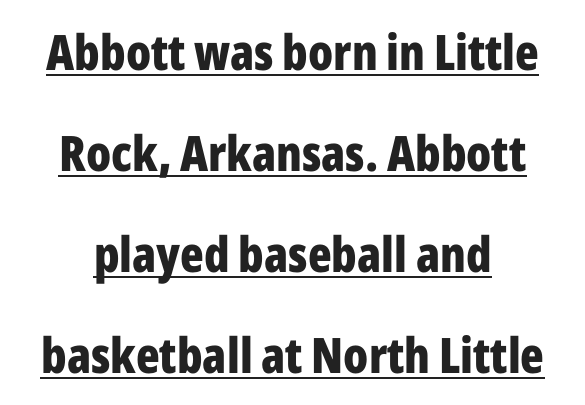
Looks like regular typesetting: each glyph gets only the width it needs. Ascenders rise straight up at ninety degrees. Tracking value appears to be zero — textbook default spacing. The passage is arranged like a title page — every line centered. The typesetting leans heavy: a genuine bold. This sample uses a sans-serif face.
